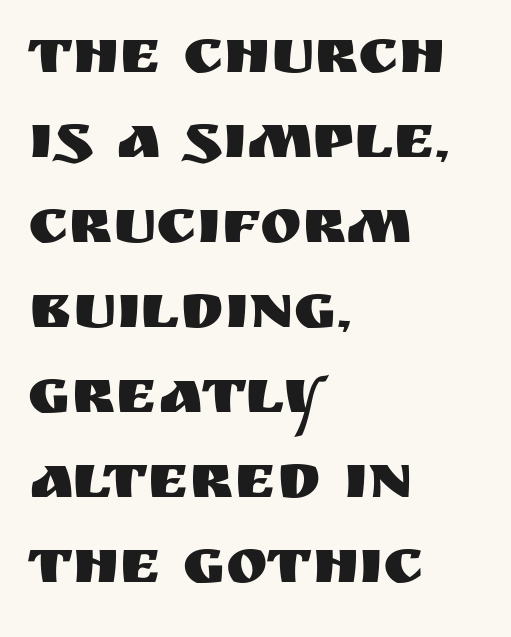
Leftover space on each line is placed entirely after the last word. These lines keep a tight, regular rhythm from letter to letter. What kind of face is this? One without serifs — a sans. Characters remain perfectly vertical along every line.
